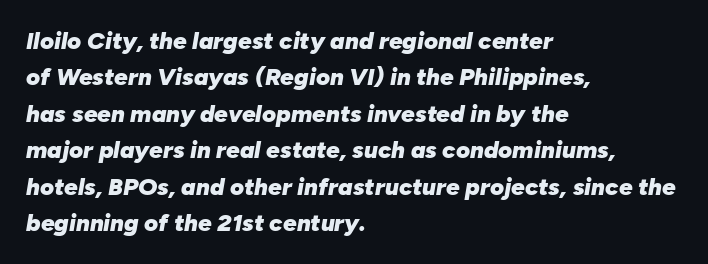
Q: Is the text bold? A: Yes.
Q: Is the text italic (slanted)? A: Yes, it leans right by about 10 degrees.
Q: Is the text underlined? A: No.
Q: How is the paragraph aligned? A: Left-aligned.
Q: Is the spacing between letters normal or unusually wide? A: Normal.
Q: Is the spacing between lines tight, normal or loose? A: Normal.
